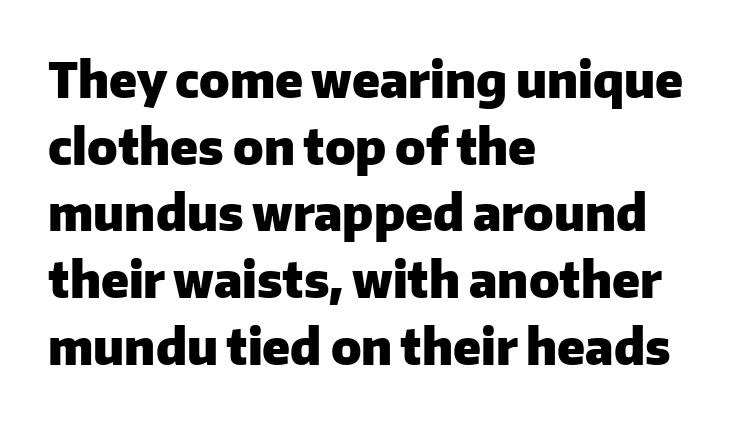
The image shows 48 px heavy sans-serif type, upright; set left-aligned, normal line spacing (1.39x), normal letter spacing, not underlined; low stroke contrast and a medium x-height.
